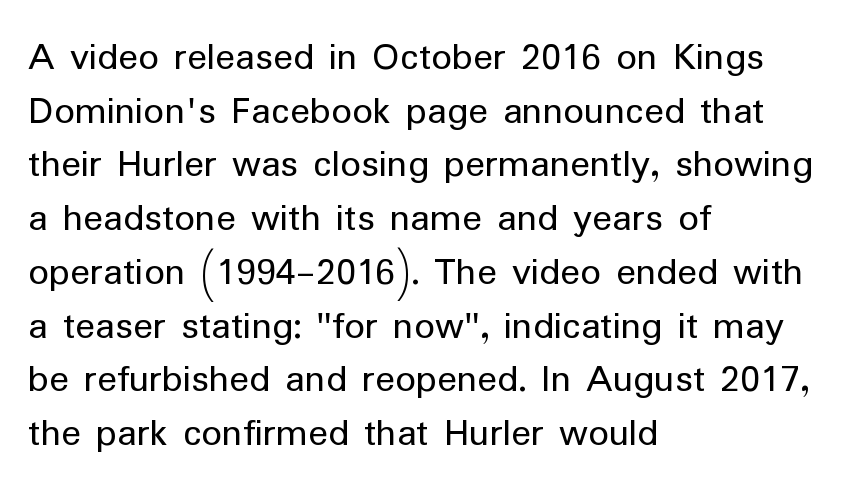
Notice how the stems are strictly vertical — no italics here. Successive baselines arrive at the customary interval. Descenders are the only things crossing below the line. If you drew a ruler down the left edge, every line would touch it.
